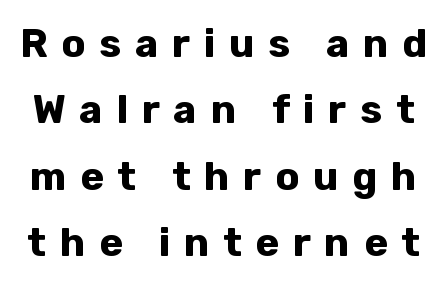
{"serif": "no", "italic": "no", "bold": "yes", "weight": "bold", "width": "normal", "stroke_contrast": "low", "x_height": "medium", "monospaced": "no", "underline": "no", "line_spacing": "normal", "line_spacing_ratio": 1.66, "letter_spacing": "wide", "letter_spacing_em": 0.34, "glyph_px": 40}
